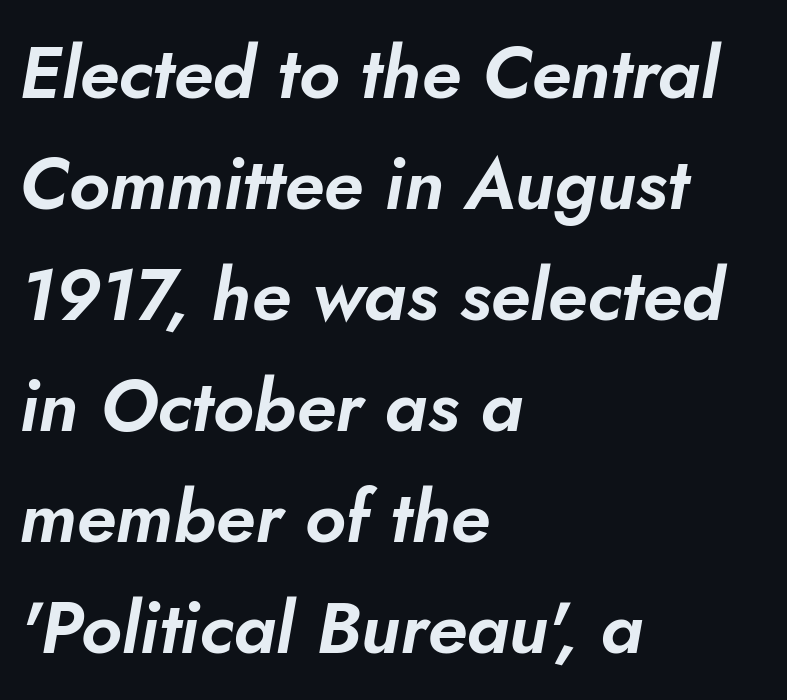
The image shows 73 px text type, italic (leaning right); set left-aligned, normal line spacing (1.52x), normal letter spacing, not underlined; low stroke contrast and a small x-height.
